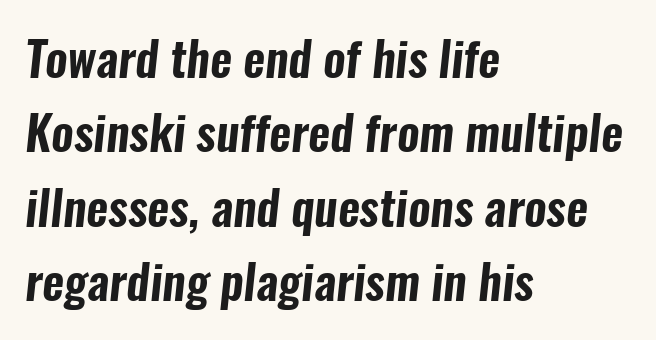
The rendering uses natural spacing where letterforms have individual widths. Unlike a traditional serif, this face leaves its strokes unadorned. Any mark beneath the type? The region is blank. Is the block centered? No — it sits flush against the left margin. Whoever set this chose a conventional vertical rhythm. In terms of letterspacing, this is plain default setting.
